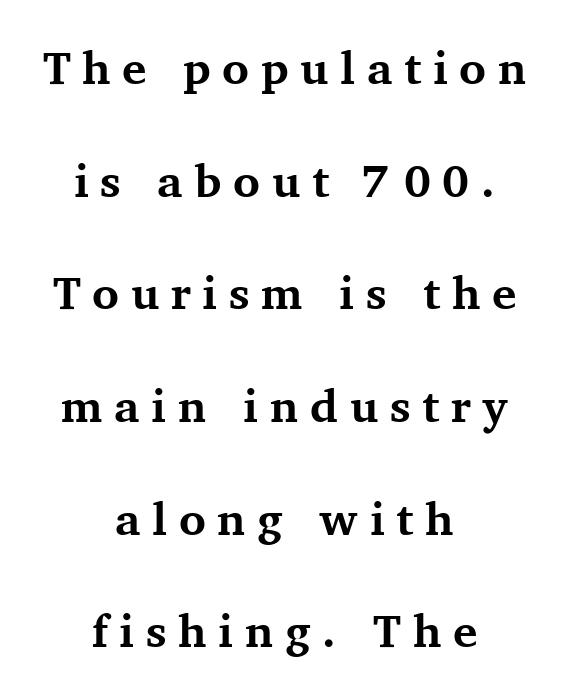
{"serif": "yes", "italic": "no", "bold": "yes", "weight": "bold", "width": "normal", "stroke_contrast": "medium", "x_height": "medium", "monospaced": "no", "underline": "no", "align": "center", "line_spacing": "loose", "line_spacing_ratio": 2.45, "letter_spacing": "wide", "letter_spacing_em": 0.25, "glyph_px": 46}
